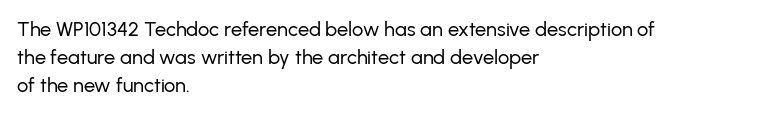
{"italic": "no", "bold": "no", "underline": "no", "align": "left", "line_spacing": "normal", "line_spacing_ratio": 1.39, "letter_spacing": "normal", "letter_spacing_em": 0.0, "glyph_px": 20}
